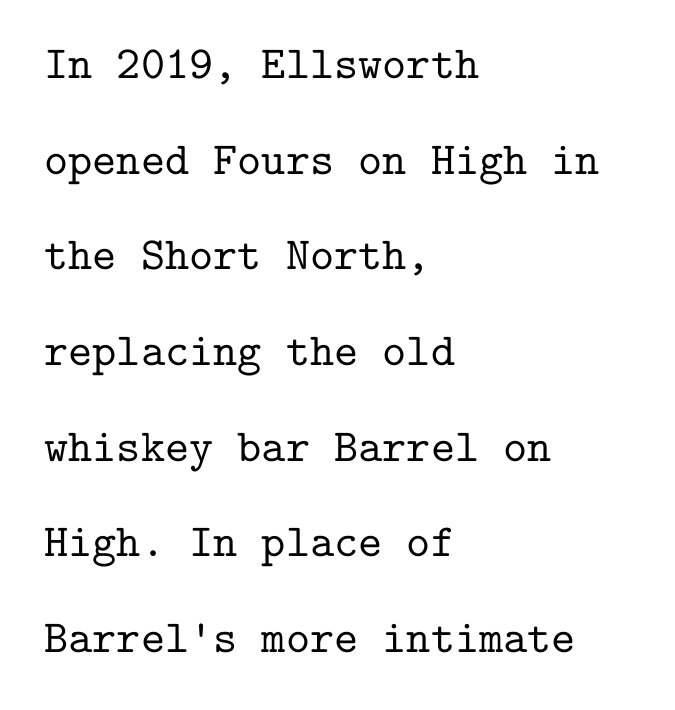
When letters stand straight like this, we call the style roman or upright. Layout note: lines flush left. A bare baseline throughout the passage. Classification — serif. Each new line begins a long way beneath the previous one. Does extra space separate the letters? No, they use regular spacing.
